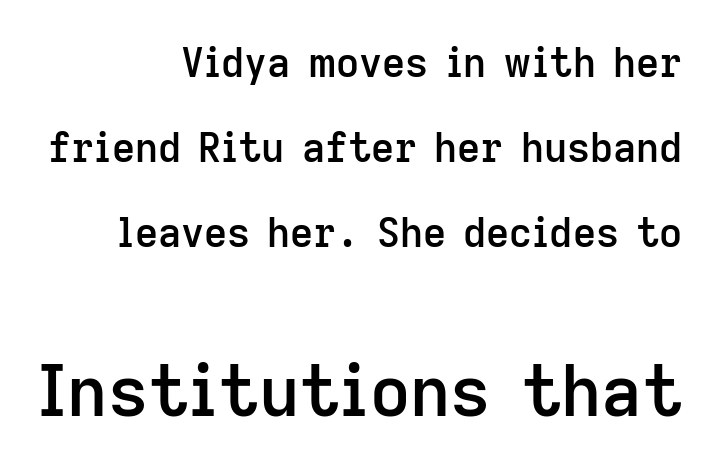
The passage shown is typeset with a sans-serif family. On the weight axis this lands at semibold, roughly 600. Honestly, there is no underline to notice here at all. The following chunk of copy outweighs the initial chunk in type size. Horizontal bands of white between lines are thick stripes. A student would call this right alignment; a typographer would say flush right, rag left.
